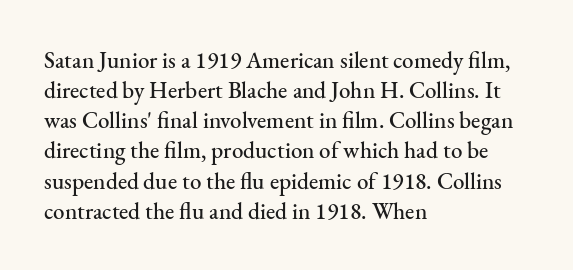
Q: Is the text italic (slanted)? A: No, it is upright.
Q: Is the text underlined? A: No.
Q: How is the paragraph aligned? A: Left-aligned.
Q: Is the spacing between letters normal or unusually wide? A: Normal.
Q: Is the spacing between lines tight, normal or loose? A: Normal.
